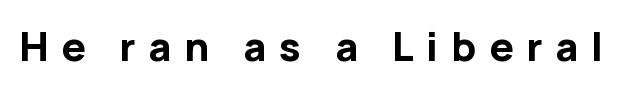
The image shows 40 px bold sans-serif type, upright; set unusually wide letter spacing (+0.32 em), not underlined; low stroke contrast and a medium x-height.
